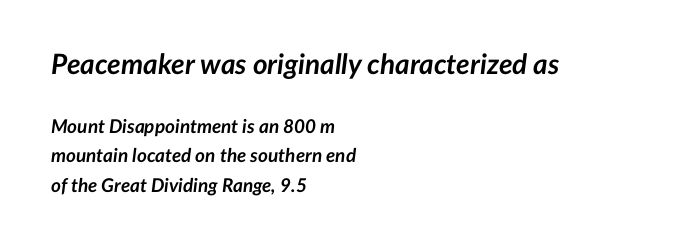
Is the lower block the larger one? No — the upper block carries the bigger type. One glance says typical: line gaps are just what's usual. This rendering features lettering with no underline. Caption: standard tracking, unaltered. Weight: bold.
